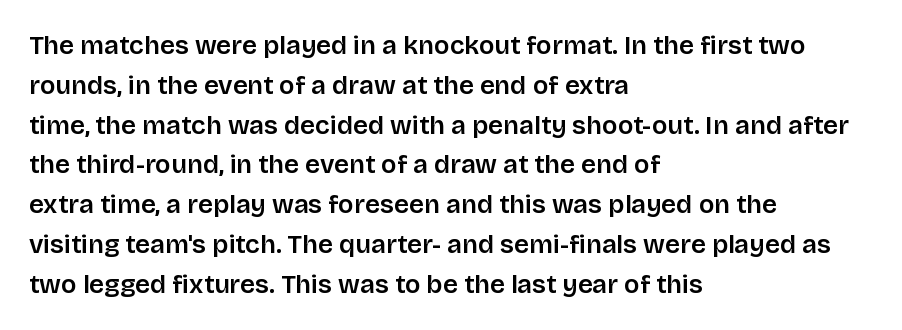
Q: Is the text italic (slanted)? A: No, it is upright.
Q: Is the text underlined? A: No.
Q: How is the paragraph aligned? A: Left-aligned.
Q: Is the spacing between letters normal or unusually wide? A: Normal.
Q: Is the spacing between lines tight, normal or loose? A: Normal.
